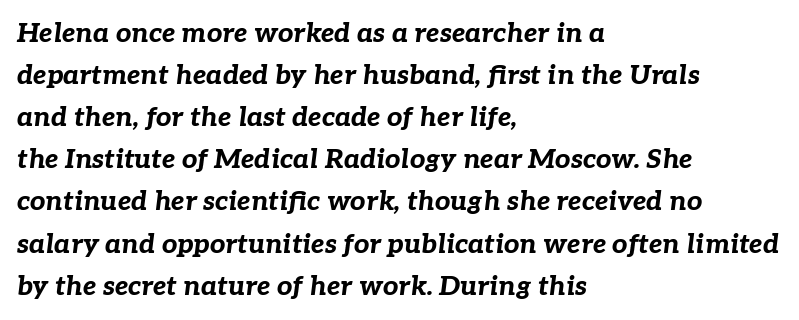
{"italic": "yes", "lean": "right", "slant_degrees": 7, "bold": "yes", "underline": "no", "align": "left", "line_spacing": "normal", "line_spacing_ratio": 1.56, "letter_spacing": "normal", "letter_spacing_em": 0.0, "glyph_px": 27}
